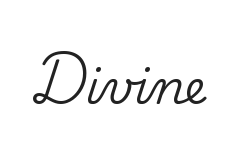
The image shows 46 px serif type; set normal letter spacing, not underlined; low stroke contrast and a small x-height.
